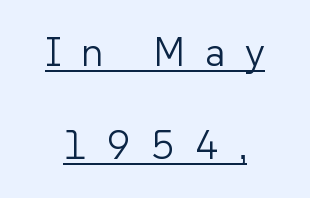
The image shows 40 px light sans-serif type, upright; set centered, loose line spacing (2.33x), unusually wide letter spacing (+0.5 em), underlined; low stroke contrast and a medium x-height.
